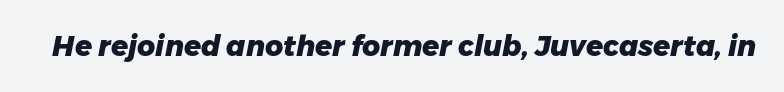
Q: Is the text bold? A: Yes.
Q: Is the text italic (slanted)? A: Yes, it leans right by about 11 degrees.
Q: Is the text underlined? A: No.
Q: Is the spacing between letters normal or unusually wide? A: Normal.
Q: Width (condensed, normal, or wide)? A: Normal.
Q: Stroke contrast? A: Low.
Q: x-height? A: Medium.
Q: Monospaced? A: No.
